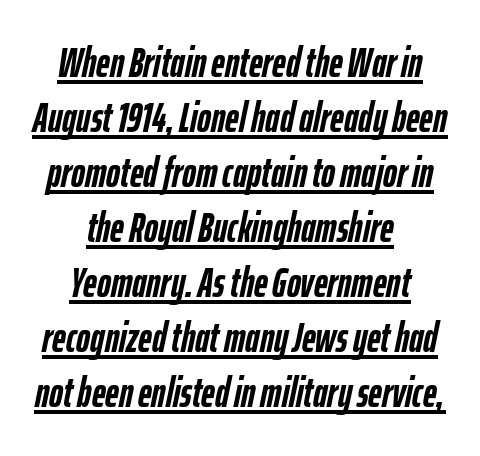
The image shows 42 px semibold, condensed type, italic (leaning right); set centered, normal line spacing (1.31x), normal letter spacing, underlined; low stroke contrast and a medium x-height.
